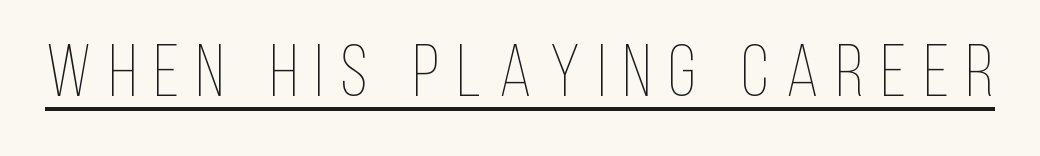
The image shows 73 px thin, condensed type, upright; set unusually wide letter spacing (+0.24 em), underlined; low stroke contrast and a large x-height.
